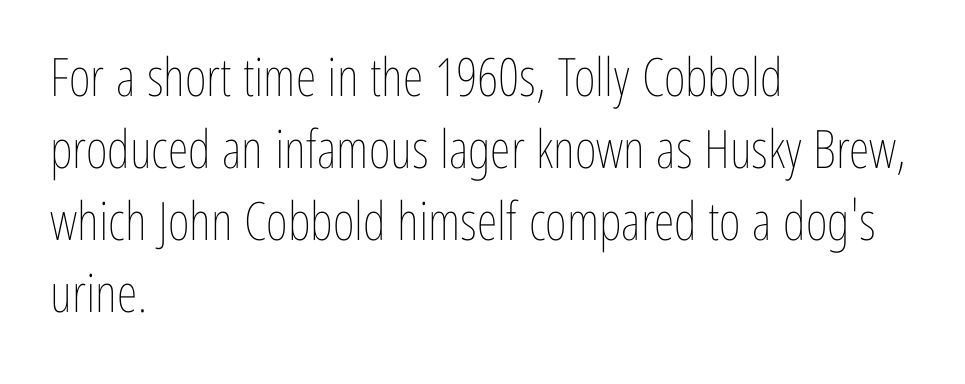
Each word holds together tightly as a unit, with standard inter-letter gaps. Posture: straight, roman, zero tilt. Weight class: somewhere from thin through regular. Baseline-to-baseline distance is the conventional proportion of letter height.
